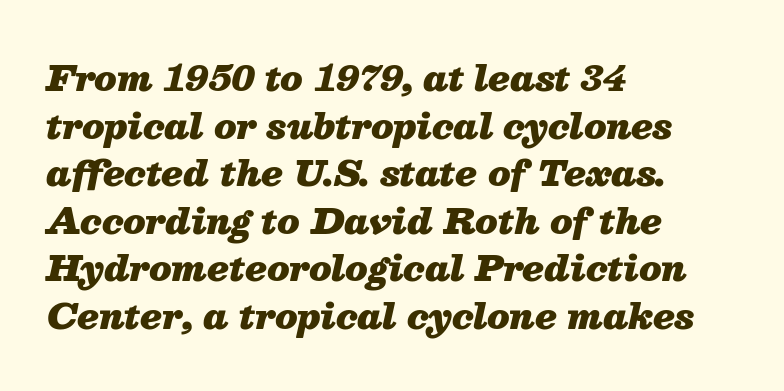
Type without underlining. Rows of type keep a routine distance in the vertical direction. The typesetting leans heavy: a genuine bold. The paragraph shown leans on its left margin.
